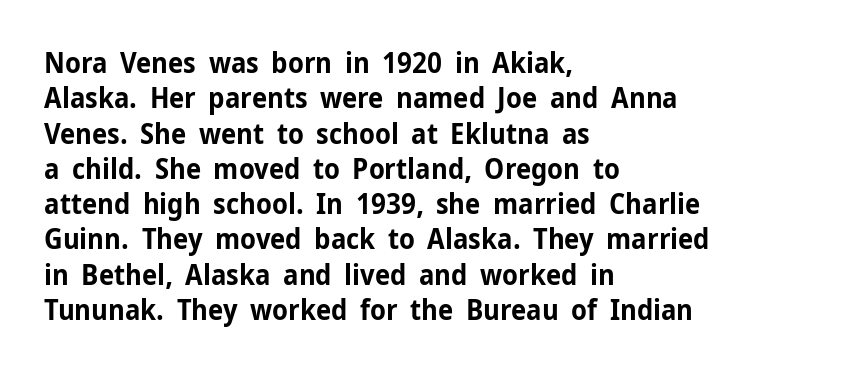
Q: Is the text bold? A: Yes.
Q: Is the text italic (slanted)? A: No, it is upright.
Q: Is the typeface a serif or a sans-serif typeface? A: Sans-serif.
Q: Is the text underlined? A: No.
Q: How is the paragraph aligned? A: Left-aligned.
Q: Is the spacing between letters normal or unusually wide? A: Normal.
Q: Is the spacing between lines tight, normal or loose? A: Normal.
Q: Width (condensed, normal, or wide)? A: Normal.
Q: Stroke contrast? A: Low.
Q: x-height? A: Medium.
Q: Monospaced? A: No.
